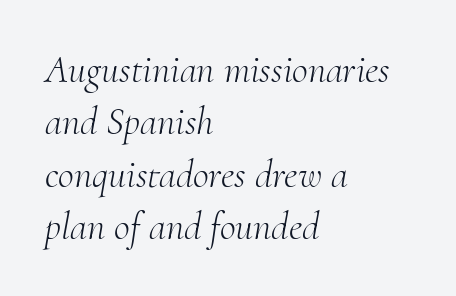
{"serif": "yes", "italic": "yes", "lean": "right", "slant_degrees": 10, "bold": "no", "weight": "light", "width": "normal", "stroke_contrast": "medium", "x_height": "small", "monospaced": "no", "underline": "no", "align": "left", "line_spacing": "normal", "line_spacing_ratio": 1.34, "letter_spacing": "normal", "letter_spacing_em": 0.0, "glyph_px": 39}
